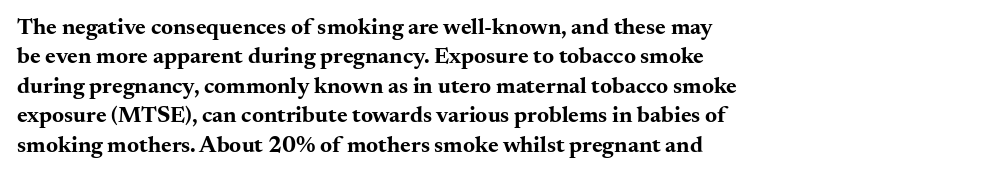
Q: Is the text bold? A: Yes.
Q: Is the text italic (slanted)? A: No, it is upright.
Q: Is the text underlined? A: No.
Q: How is the paragraph aligned? A: Left-aligned.
Q: Is the spacing between letters normal or unusually wide? A: Normal.
Q: Is the spacing between lines tight, normal or loose? A: Normal.
